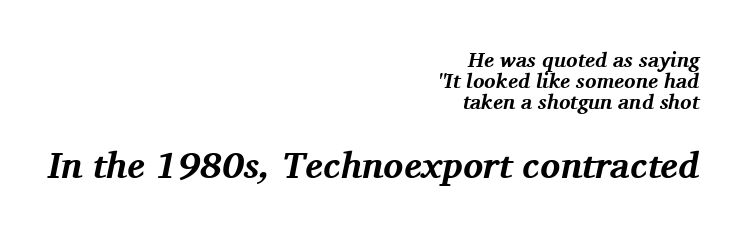
Q: Is the text bold? A: Yes.
Q: Is the text italic (slanted)? A: Yes, it leans right by about 11 degrees.
Q: Is the typeface a serif or a sans-serif typeface? A: Serif.
Q: Is the text underlined? A: No.
Q: How is the paragraph aligned? A: Right-aligned.
Q: Is the spacing between letters normal or unusually wide? A: Normal.
Q: Is the spacing between lines tight, normal or loose? A: Tight.
Q: Which block of text is set in a larger size, the first (top) or the second (bottom)? A: The second (bottom) one.
Q: Width (condensed, normal, or wide)? A: Normal.
Q: Stroke contrast? A: Medium.
Q: x-height? A: Medium.
Q: Monospaced? A: No.
